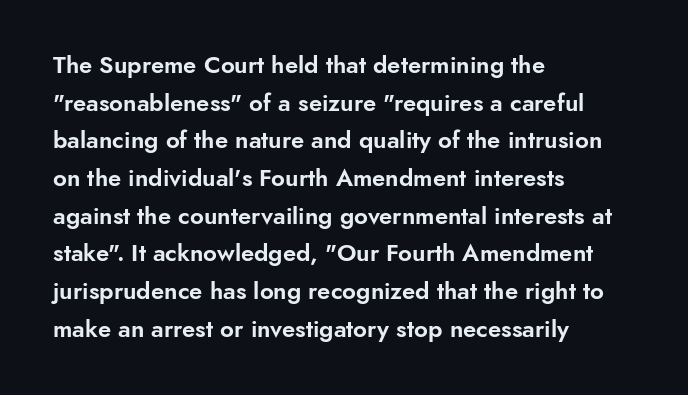
The image shows 24 px text type, upright; set left-aligned, normal line spacing (1.57x), normal letter spacing, not underlined.
